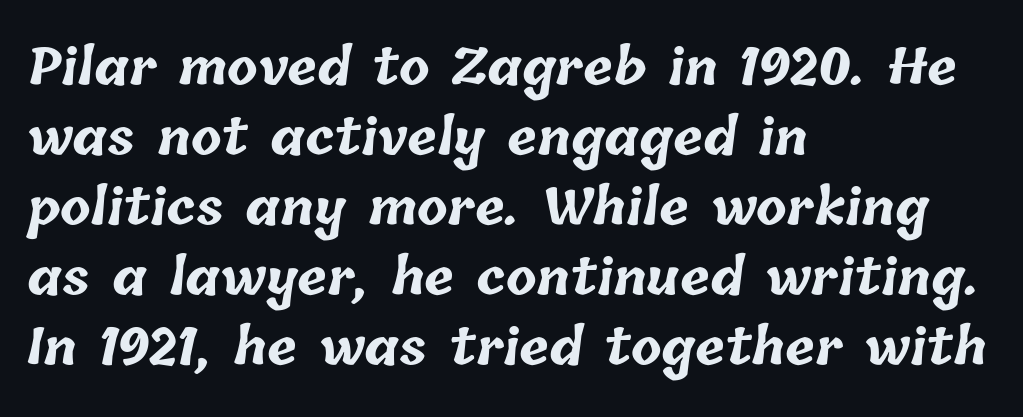
Q: Is the text bold? A: Yes.
Q: Is the text underlined? A: No.
Q: How is the paragraph aligned? A: Left-aligned.
Q: Is the spacing between letters normal or unusually wide? A: Normal.
Q: Is the spacing between lines tight, normal or loose? A: Normal.
Q: Width (condensed, normal, or wide)? A: Normal.
Q: Stroke contrast? A: Low.
Q: x-height? A: Medium.
Q: Monospaced? A: No.
